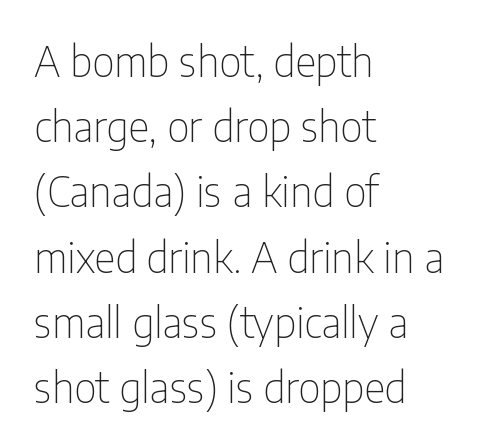
{"serif": "no", "italic": "no", "bold": "no", "weight": "thin", "width": "condensed", "stroke_contrast": "low", "x_height": "medium", "monospaced": "no", "underline": "no", "align": "left", "line_spacing": "normal", "line_spacing_ratio": 1.59, "letter_spacing": "normal", "letter_spacing_em": 0.0, "glyph_px": 41}
